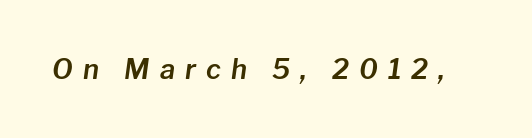
The image shows 27 px text type, italic (leaning right); set unusually wide letter spacing (+0.37 em), not underlined.
